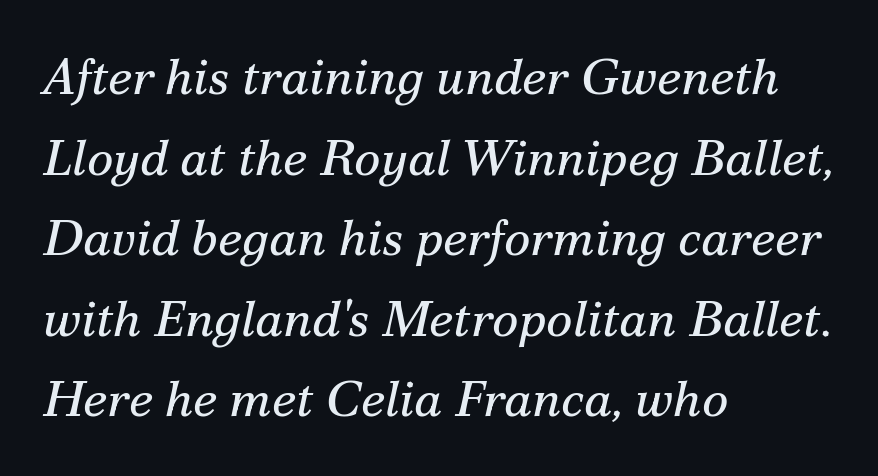
The image shows 51 px regular-weight serif type, italic (leaning right); set left-aligned, normal line spacing (1.58x), normal letter spacing, not underlined; medium stroke contrast and a small x-height.
